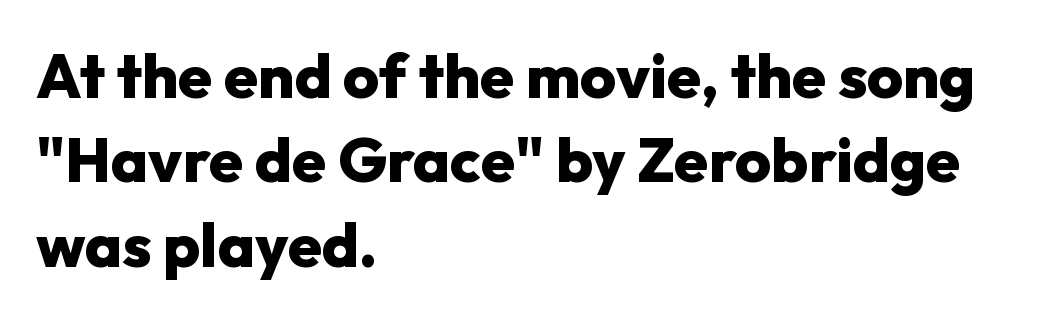
Typeset ragged right — the left edge is the straight one. Pretty heavy lettering here — definitely bold. Character widths vary here, with narrow letters taking less room than wide ones. Anything drawn beneath the words? Only blank space. Classification — sans serif. This is the regular roman posture of the typeface.
